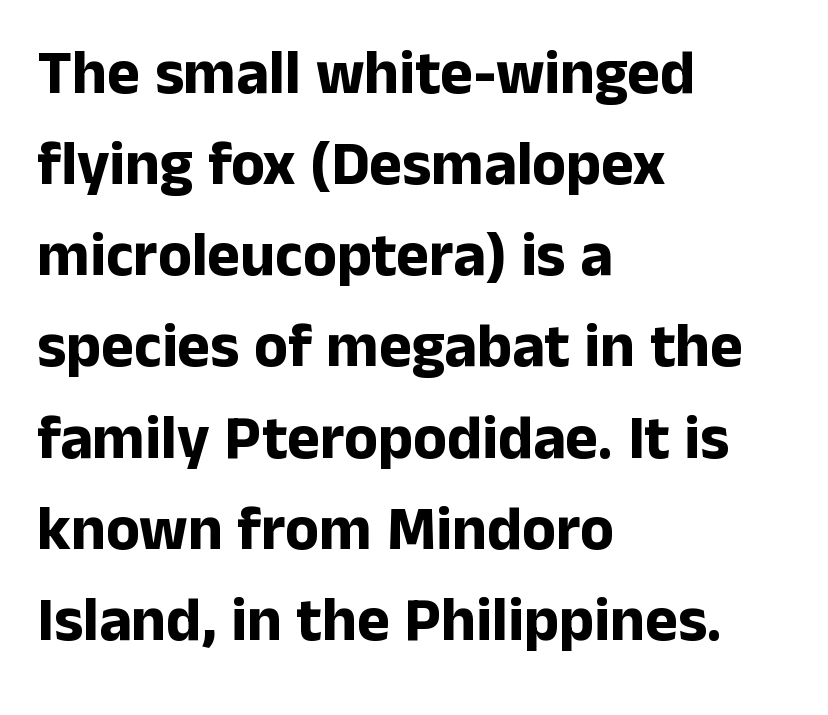
Do the letters lean? They stand straight. You'd pick this weight for a headline — it's a proper bold. Words float on clear page, feet unadorned. Each letter keeps its own natural width here, so spacing adapts to shape.
